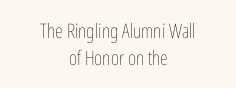
{"italic": "no", "bold": "no", "underline": "no", "align": "center", "line_spacing": "normal", "line_spacing_ratio": 1.36, "letter_spacing": "normal", "letter_spacing_em": 0.0, "glyph_px": 20}
